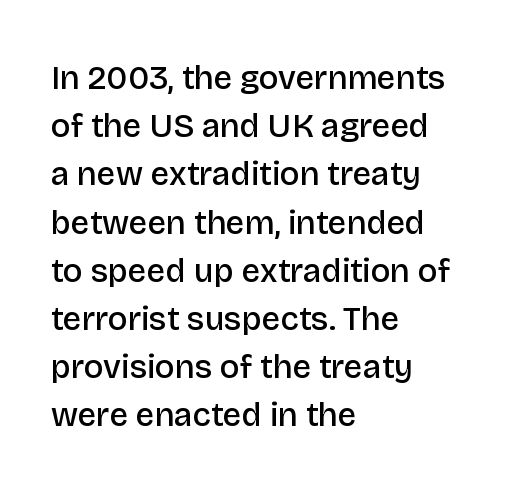
Q: Is the text bold? A: Semi-bold.
Q: Is the text italic (slanted)? A: No, it is upright.
Q: Is the typeface a serif or a sans-serif typeface? A: Sans-serif.
Q: Is the text underlined? A: No.
Q: How is the paragraph aligned? A: Left-aligned.
Q: Is the spacing between letters normal or unusually wide? A: Normal.
Q: Is the spacing between lines tight, normal or loose? A: Normal.
Q: Width (condensed, normal, or wide)? A: Normal.
Q: Stroke contrast? A: Low.
Q: x-height? A: Large.
Q: Monospaced? A: No.
